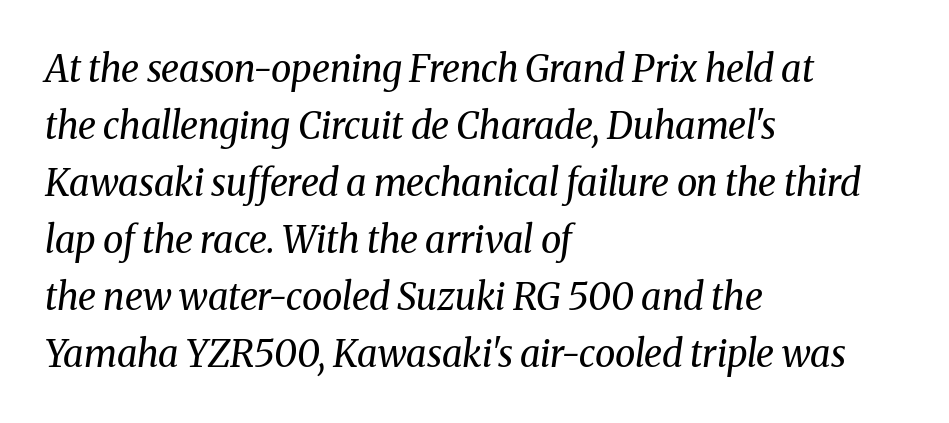
{"serif": "yes", "italic": "yes", "lean": "right", "slant_degrees": 8, "bold": "no", "weight": "regular", "width": "normal", "stroke_contrast": "medium", "x_height": "medium", "monospaced": "no", "underline": "no", "align": "left", "line_spacing": "normal", "line_spacing_ratio": 1.54, "letter_spacing": "normal", "letter_spacing_em": 0.0, "glyph_px": 37}
